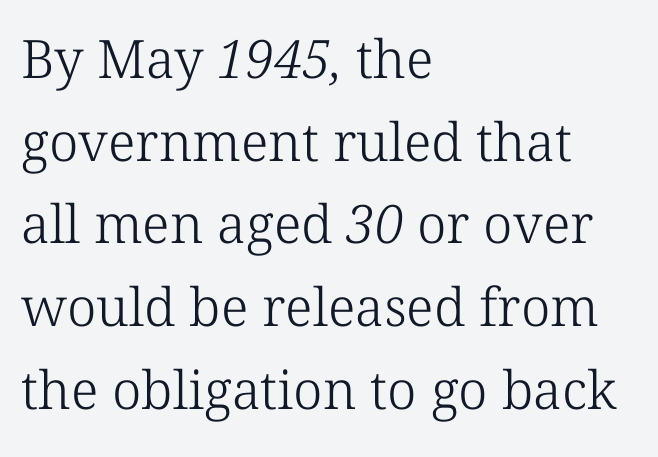
{"serif": "yes", "bold": "no", "weight": "light", "width": "normal", "stroke_contrast": "low", "x_height": "medium", "monospaced": "no", "underline": "no", "align": "left", "line_spacing": "normal", "line_spacing_ratio": 1.56, "letter_spacing": "normal", "letter_spacing_em": 0.0, "glyph_px": 53}
